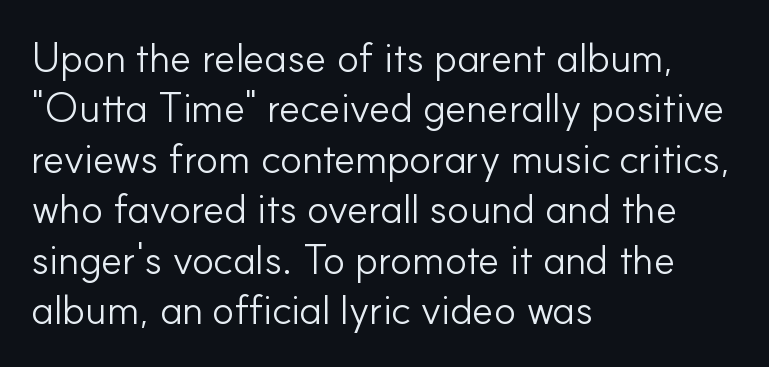
{"serif": "no", "italic": "no", "bold": "no", "weight": "light", "width": "normal", "stroke_contrast": "low", "x_height": "small", "monospaced": "no", "underline": "no", "align": "left", "line_spacing_ratio": 1.23, "letter_spacing": "normal", "letter_spacing_em": 0.0, "glyph_px": 41}
